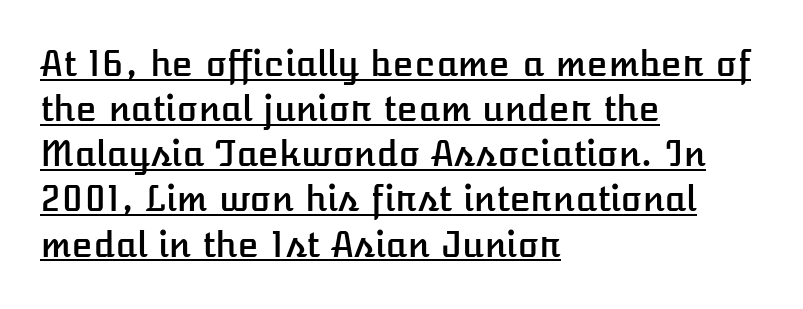
Q: Is the text italic (slanted)? A: No, it is upright.
Q: Is the text underlined? A: Yes.
Q: How is the paragraph aligned? A: Left-aligned.
Q: Is the spacing between letters normal or unusually wide? A: Normal.
Q: Is the spacing between lines tight, normal or loose? A: Normal.
Q: Width (condensed, normal, or wide)? A: Normal.
Q: Stroke contrast? A: Low.
Q: x-height? A: Medium.
Q: Monospaced? A: No.
